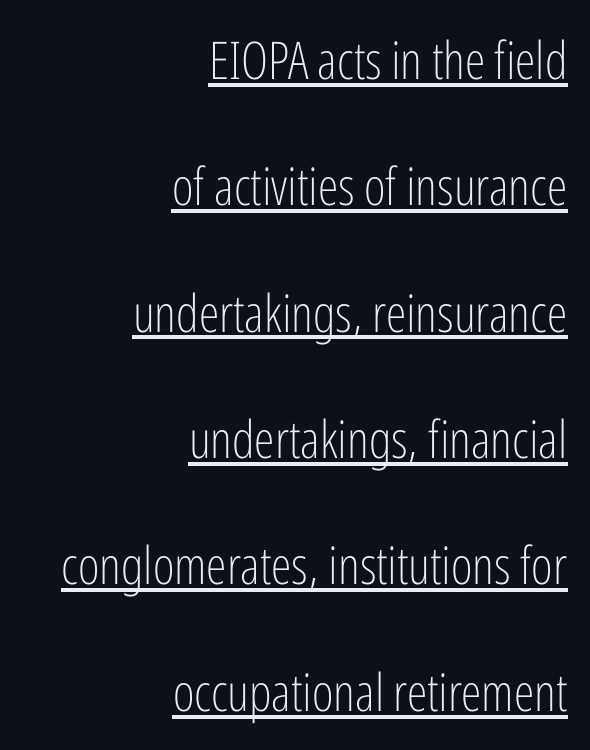
In terms of letterform style, serifs are entirely absent. The text block is weighted toward the right margin, trailing off unevenly leftward. What's the leading like? Stretched, with rows far apart. Inter-character spacing is left at the font's built-in metrics. Italic: no, the glyphs are upright roman. This sample has the flowing, uneven cadence of proportional lettering.
